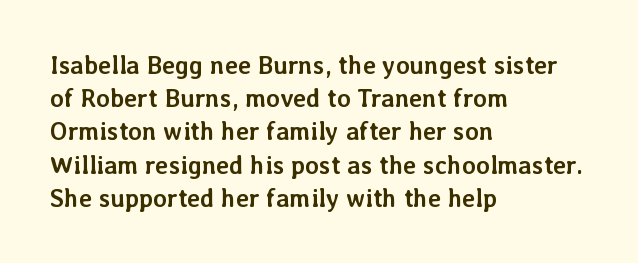
The image shows 25 px bold type, upright; set left-aligned, normal line spacing (1.33x), normal letter spacing, not underlined.
